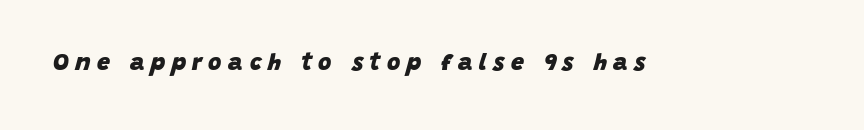
{"italic": "yes", "lean": "right", "slant_degrees": 15, "bold": "yes", "underline": "no", "letter_spacing": "wide", "letter_spacing_em": 0.28, "glyph_px": 23}
